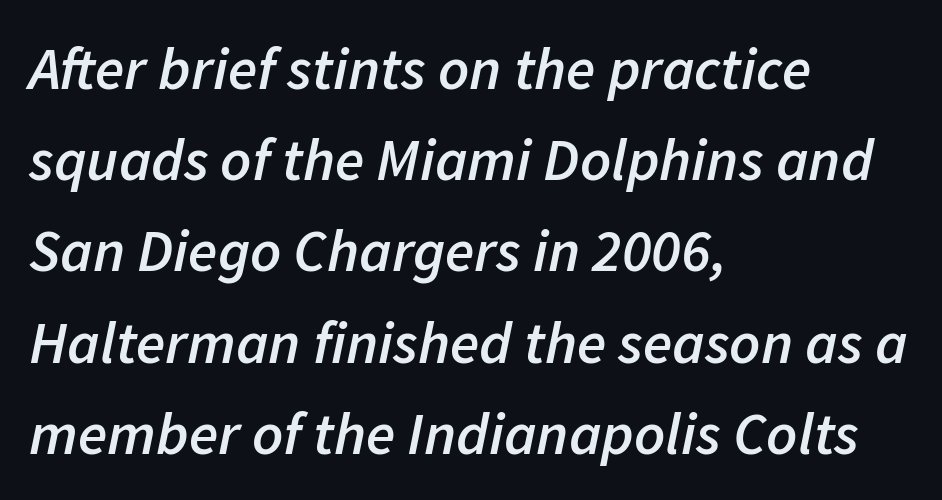
The passage shown stacks its lines at a standard gap. Emphasis-style slanted type is in use. Students, this is semibold: more ink than regular, less than bold. The compositor pushed each line to the left boundary. Any mark beneath the type? The region is blank.
